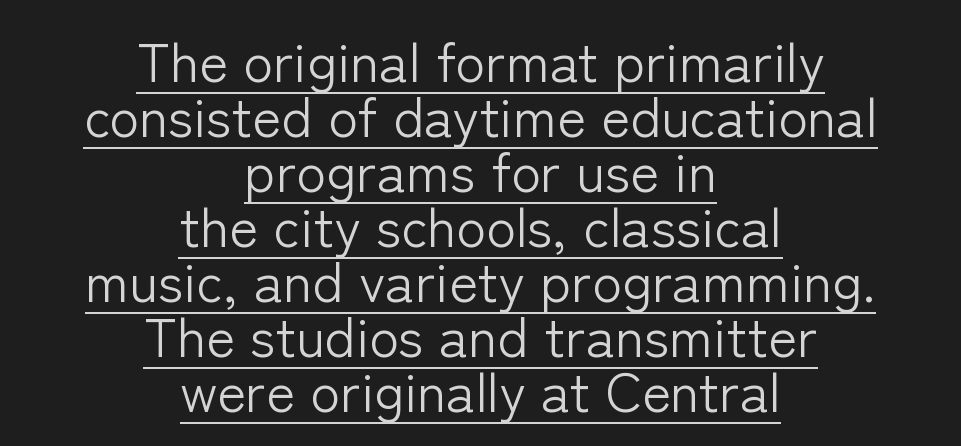
Stroke thickness stays within the range of a standard reading face or lighter. Does the leading feel generous? Not at all — it's pinched. Each letter keeps its own natural width here, so spacing adapts to shape. The typeface chosen for these lines omits serifs.
